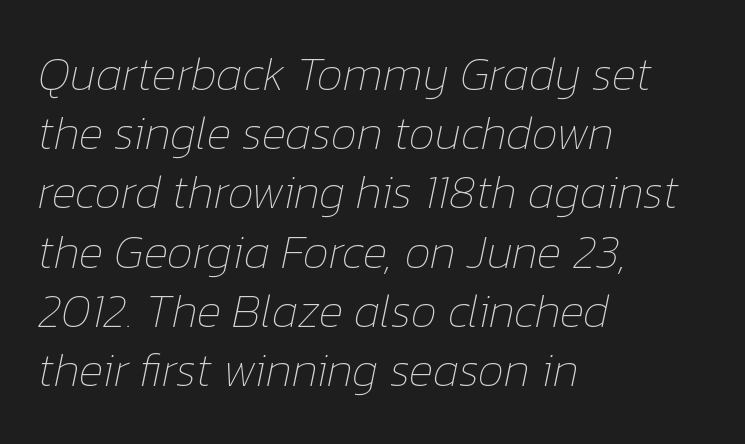
{"italic": "yes", "lean": "right", "slant_degrees": 12, "bold": "no", "weight": "thin", "width": "normal", "stroke_contrast": "low", "x_height": "medium", "monospaced": "no", "underline": "no", "align": "left", "line_spacing": "normal", "line_spacing_ratio": 1.26, "letter_spacing": "normal", "letter_spacing_em": 0.0, "glyph_px": 47}
